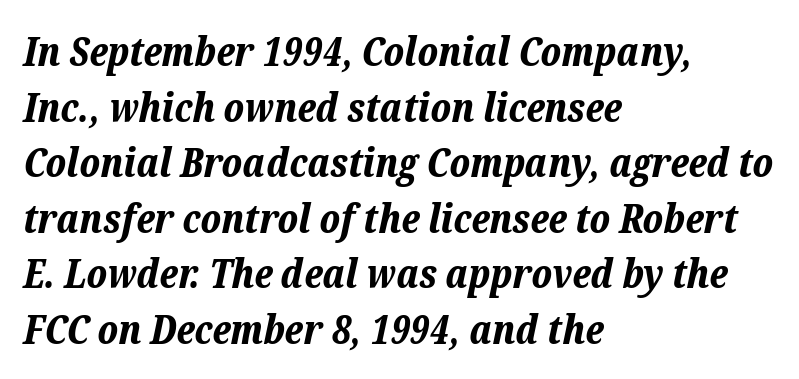
{"italic": "yes", "lean": "right", "slant_degrees": 12, "bold": "yes", "weight": "bold", "width": "normal", "stroke_contrast": "low", "x_height": "medium", "monospaced": "no", "underline": "no", "align": "left", "line_spacing": "normal", "line_spacing_ratio": 1.39, "letter_spacing": "normal", "letter_spacing_em": 0.0, "glyph_px": 40}
